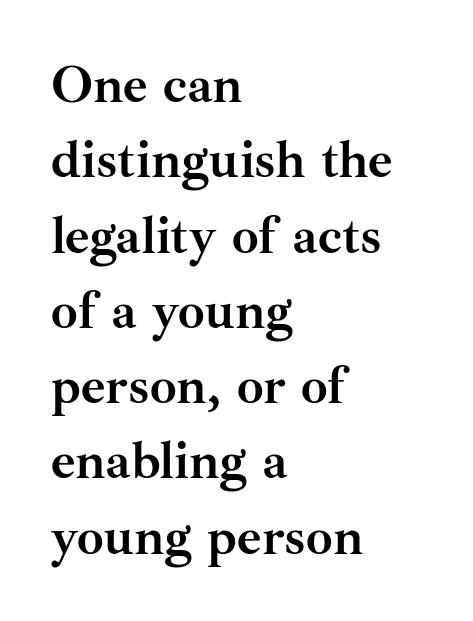
The letters carry serifs — small finishing strokes at the ends of their stems. The passage shown is typed in a proportional face where columns would drift. Alignment: flush left. The rendering uses a moderate line-height, typical for paragraphs. Nope, not italic — everything's standing straight.
